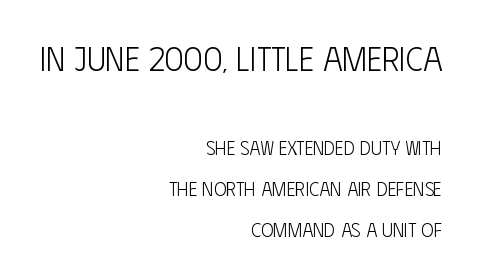
One-word summary of the alignment: right. Has an underline been added? It has not. I'd call this a sans setting — the letters go barefoot. Spacing verdict: proportional, widths tailored to each character. The face used here appears at its bigger size in the upper chunk.
